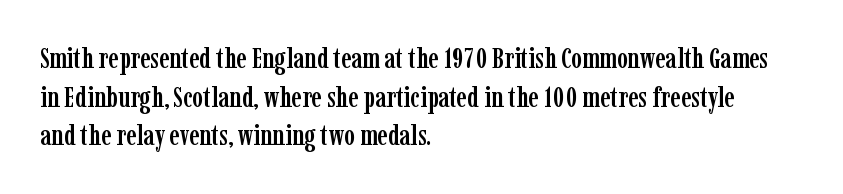
The image shows 29 px condensed serif type, upright; set left-aligned, normal line spacing (1.33x), normal letter spacing, not underlined; low stroke contrast and a medium x-height.
